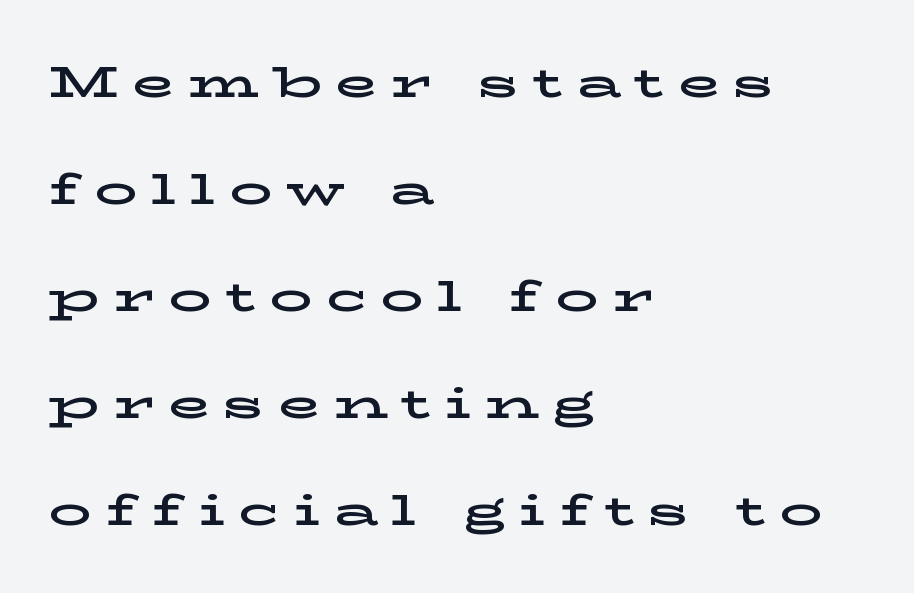
{"serif": "yes", "italic": "no", "width": "wide", "stroke_contrast": "low", "x_height": "medium", "monospaced": "no", "underline": "no", "align": "left", "line_spacing": "loose", "line_spacing_ratio": 2.49, "letter_spacing": "wide", "letter_spacing_em": 0.31, "glyph_px": 43}
